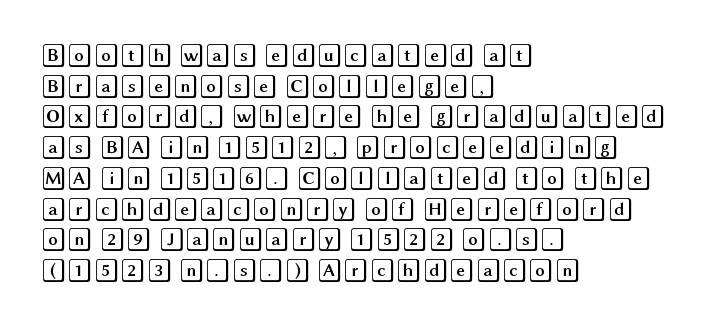
The image shows 24 px text type, upright; set left-aligned, normal line spacing (1.28x), normal letter spacing, not underlined.
